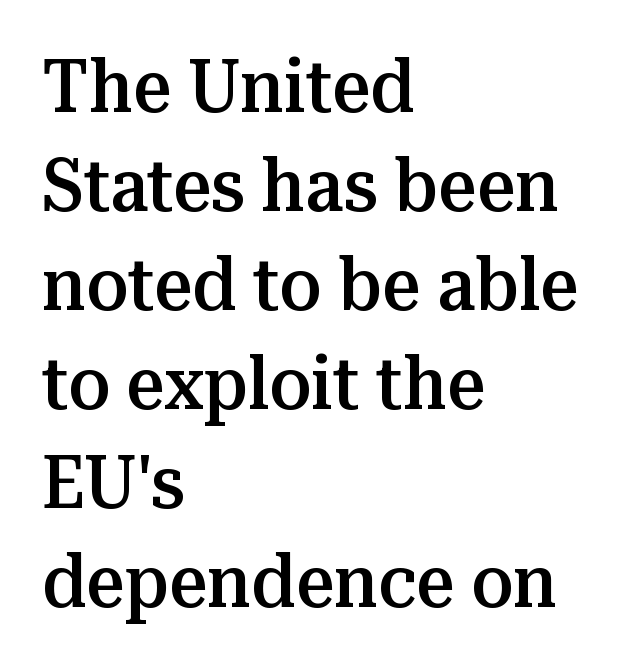
What kind of face is this? One with serifs. Weight check: semibold — heavier than regular, not quite bold. Is the block centered? No — it sits flush against the left margin. Regarding leading, the lines here are spaced in the standard way. The tracking reads as untouched default to a designer's eye. Is this a fixed-width face? No — the glyphs have proportional, varying widths.
